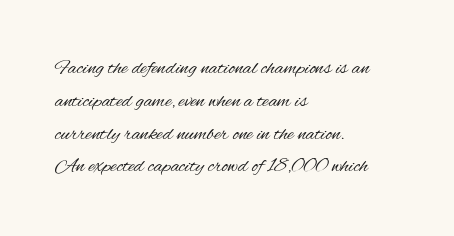
The rows are spaced the way most documents space them. These lines stack with their left ends in a neat column. The space beneath each line is pristine and unruled. This sample uses plain, unmodified letter spacing. Stem width sits at or under what a default text font uses.
